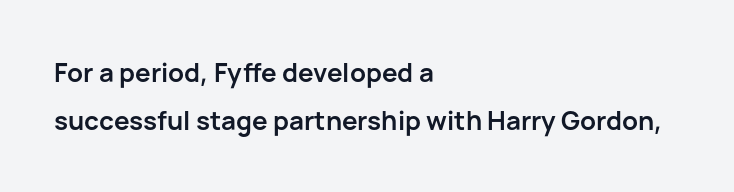
The image shows 26 px bold type, upright; set left-aligned, line spacing 1.83x, normal letter spacing, not underlined.
